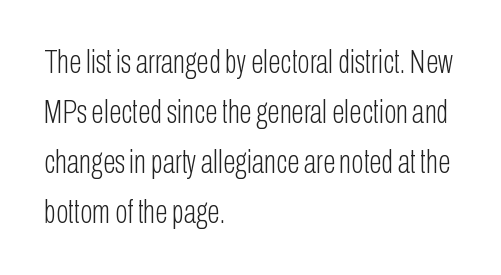
Q: Is the text bold? A: No.
Q: Is the text italic (slanted)? A: No, it is upright.
Q: Is the typeface a serif or a sans-serif typeface? A: Sans-serif.
Q: Is the text underlined? A: No.
Q: How is the paragraph aligned? A: Left-aligned.
Q: Is the spacing between letters normal or unusually wide? A: Normal.
Q: Is the spacing between lines tight, normal or loose? A: Normal.
Q: Width (condensed, normal, or wide)? A: Condensed.
Q: Stroke contrast? A: Low.
Q: x-height? A: Medium.
Q: Monospaced? A: No.
